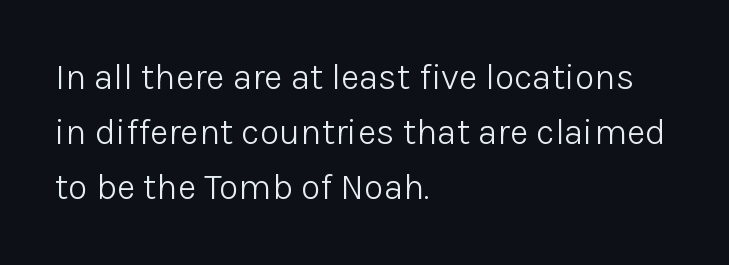
Notice how the stems are strictly vertical — no italics here. One glance says typical: line gaps are just what's usual. Every row of glyphs begins at an identical x-position on the left. To sum up the face: it is a sans, with no serifs. The face used here is proportionally spaced, like ordinary book or web type. No word sits above an underline.
